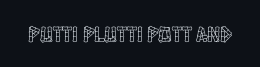
Tall strokes in this sample are plumb rather than angled. Short note: letters normally spaced. Lines of text with bare space underneath.
